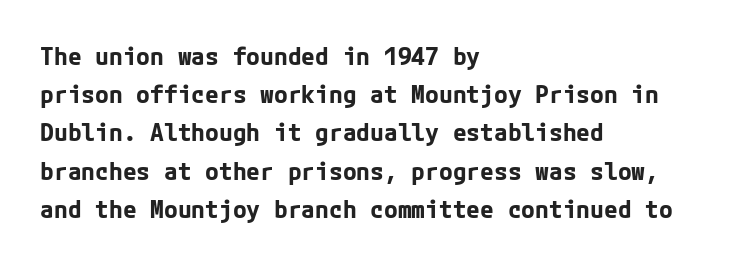
{"italic": "no", "bold": "yes", "underline": "no", "align": "left", "line_spacing": "normal", "line_spacing_ratio": 1.53, "letter_spacing": "normal", "letter_spacing_em": 0.0, "glyph_px": 25}
